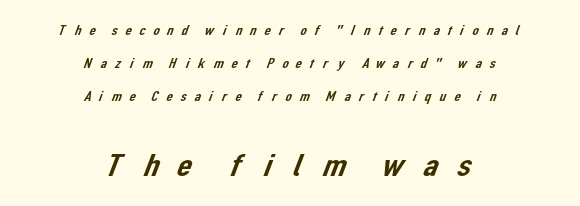
Q: Is the typeface a serif or a sans-serif typeface? A: Sans-serif.
Q: Is the text underlined? A: No.
Q: How is the paragraph aligned? A: Centered.
Q: Is the spacing between letters normal or unusually wide? A: Unusually wide.
Q: Is the spacing between lines tight, normal or loose? A: Loose.
Q: Which block of text is set in a larger size, the first (top) or the second (bottom)? A: The second (bottom) one.
Q: Width (condensed, normal, or wide)? A: Normal.
Q: Stroke contrast? A: Low.
Q: x-height? A: Medium.
Q: Monospaced? A: No.
